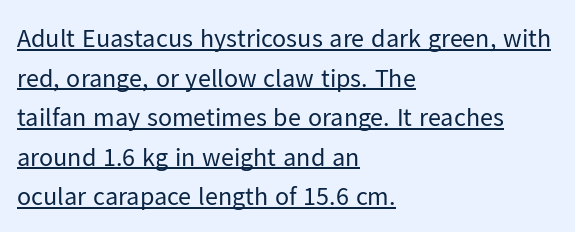
When letters stand straight like this, we call the style roman or upright. The ragged edge is on the right, which tells us the setting is flush left. This block has exactly the height ordinary leading produces. Has an underline been added? It has.
